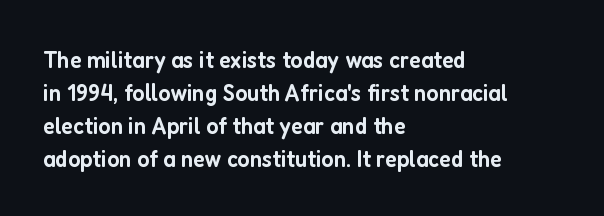
Is the letter spacing exaggerated? No — it looks like the ordinary default. The text block is weighted toward the left margin, trailing off unevenly rightward. Anything drawn beneath the words? Only blank space. The passage shown stacks its lines at a standard gap.
